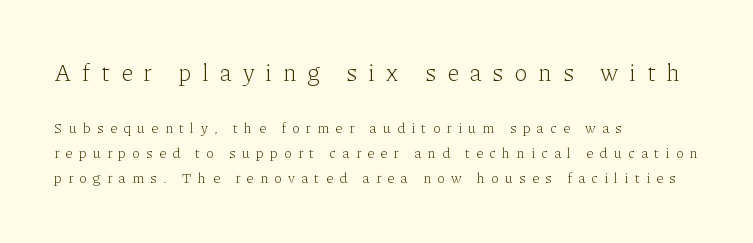
The image shows 24 px text type, upright; set left-aligned, line spacing 1.81x, unusually wide letter spacing (+0.45 em), not underlined; the first (top) block is 1.71x larger.
